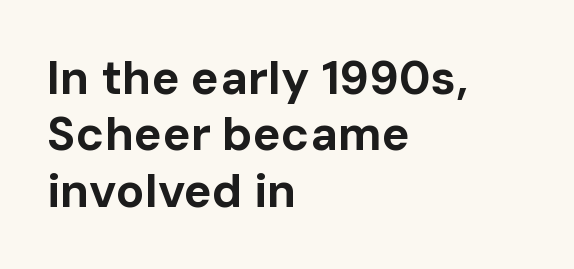
The image shows 47 px bold sans-serif type, upright; set left-aligned, line spacing 1.2x, normal letter spacing, not underlined; low stroke contrast and a medium x-height.
